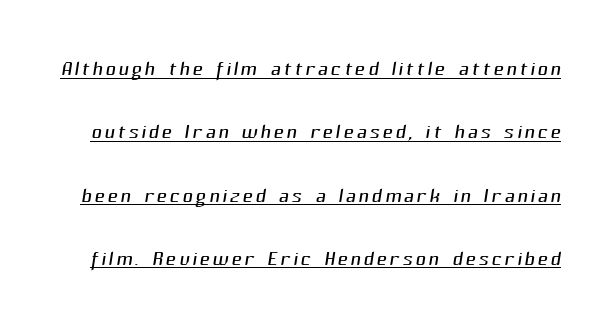
Q: Is the text bold? A: No.
Q: Is the typeface a serif or a sans-serif typeface? A: Sans-serif.
Q: Is the text underlined? A: Yes.
Q: Is the spacing between lines tight, normal or loose? A: Loose.
Q: Width (condensed, normal, or wide)? A: Normal.
Q: Stroke contrast? A: Medium.
Q: x-height? A: Medium.
Q: Monospaced? A: No.
